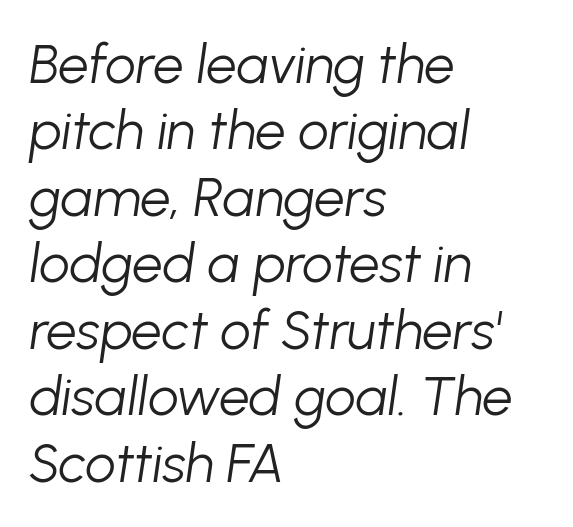
Notice how the passage keeps a crisp vertical edge on the left only. Each letter keeps its own natural width here, so spacing adapts to shape. Nothing unusual about the tracking: characters are spaced as the font intends. The face used here has a pronounced slope to its letters. The strokes carry an ordinary text weight at most. Clear beneath every line of the passage.
